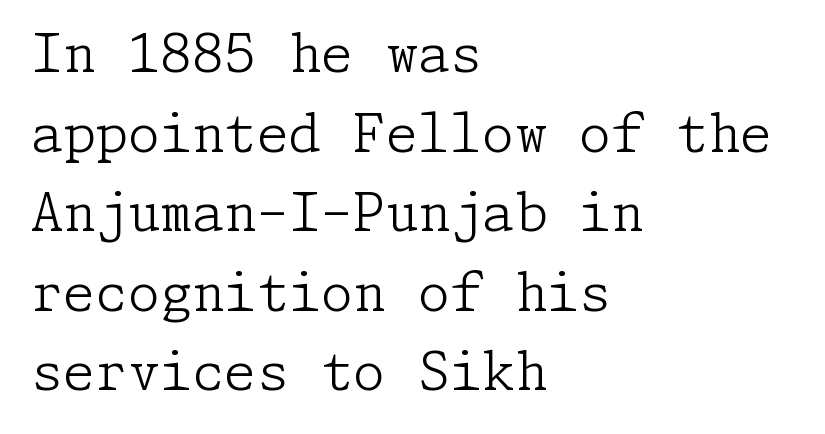
The image shows 52 px light serif type, upright; set left-aligned, normal line spacing (1.53x), normal letter spacing, not underlined; low stroke contrast and a medium x-height.
